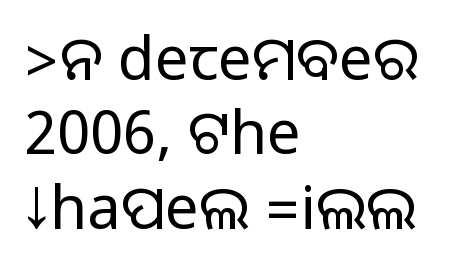
If you drew a line through each stem, it would be perfectly vertical. Is this a fixed-width face? No — the glyphs have proportional, varying widths. Characters follow at the spacing the type designer built in. Check the space under the baseline: it is left empty.
